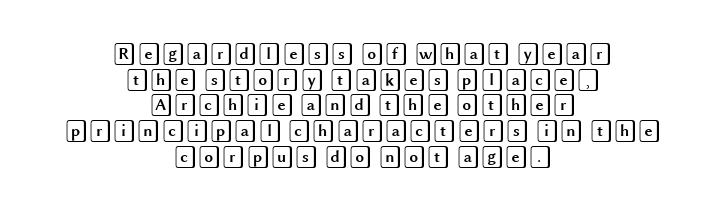
Q: Is the text italic (slanted)? A: No, it is upright.
Q: Is the text underlined? A: No.
Q: How is the paragraph aligned? A: Centered.
Q: Is the spacing between letters normal or unusually wide? A: Normal.
